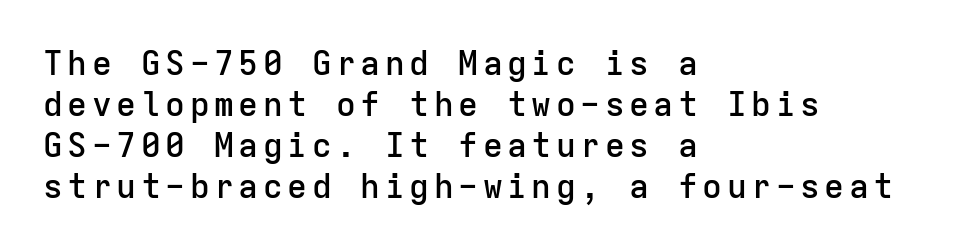
The image shows 33 px semibold sans-serif type, upright, monospaced; set left-aligned, line spacing 1.24x, not underlined; low stroke contrast and a medium x-height.
